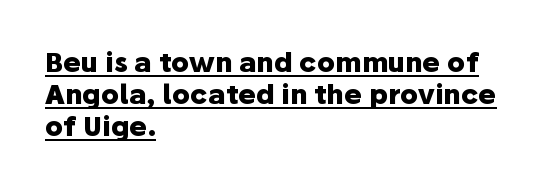
{"italic": "no", "bold": "yes", "underline": "yes", "align": "left", "line_spacing_ratio": 1.18, "letter_spacing": "normal", "letter_spacing_em": 0.0, "glyph_px": 27}
